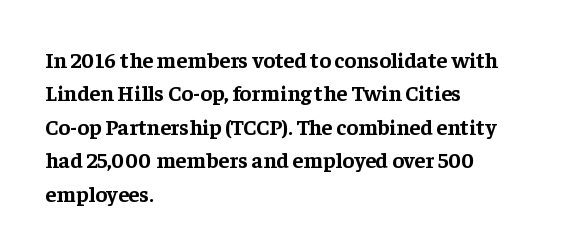
The strip under each line holds only bare page. Between one letter and the next there's only the usual sliver of space. Is there any slant? The stems are plumb. Plenty of ink on the page — the face is bold. Leading matches the norm, producing a regular column.
